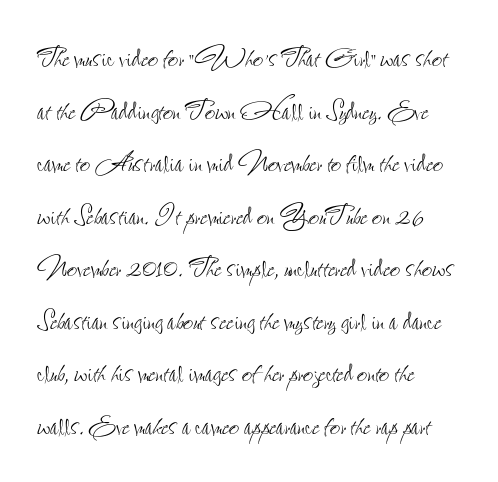
Q: Is the text bold? A: No.
Q: Is the text italic (slanted)? A: Yes.
Q: Is the text underlined? A: No.
Q: How is the paragraph aligned? A: Left-aligned.
Q: Is the spacing between letters normal or unusually wide? A: Normal.
Q: Is the spacing between lines tight, normal or loose? A: Normal.
Q: Width (condensed, normal, or wide)? A: Condensed.
Q: Stroke contrast? A: Low.
Q: x-height? A: Small.
Q: Monospaced? A: No.
